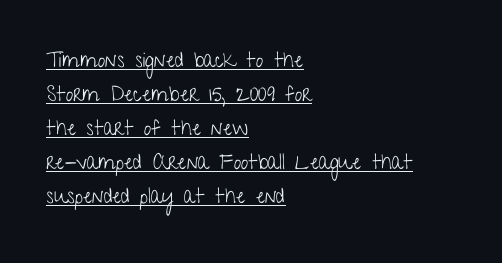
Q: Is the text bold? A: No.
Q: Is the text italic (slanted)? A: No, it is upright.
Q: Is the text underlined? A: Yes.
Q: How is the paragraph aligned? A: Left-aligned.
Q: Is the spacing between letters normal or unusually wide? A: Normal.
Q: Is the spacing between lines tight, normal or loose? A: Normal.
